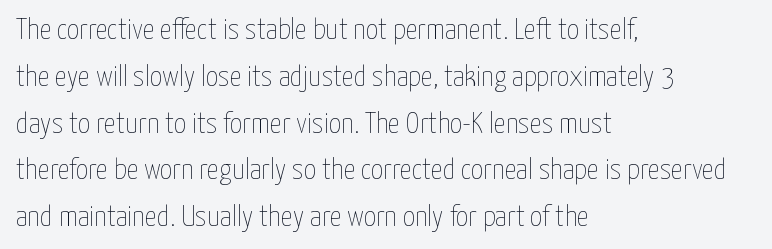
{"italic": "no", "bold": "no", "weight": "thin", "width": "condensed", "stroke_contrast": "low", "x_height": "medium", "monospaced": "no", "underline": "no", "align": "left", "line_spacing": "normal", "line_spacing_ratio": 1.56, "letter_spacing": "normal", "letter_spacing_em": 0.0, "glyph_px": 30}
